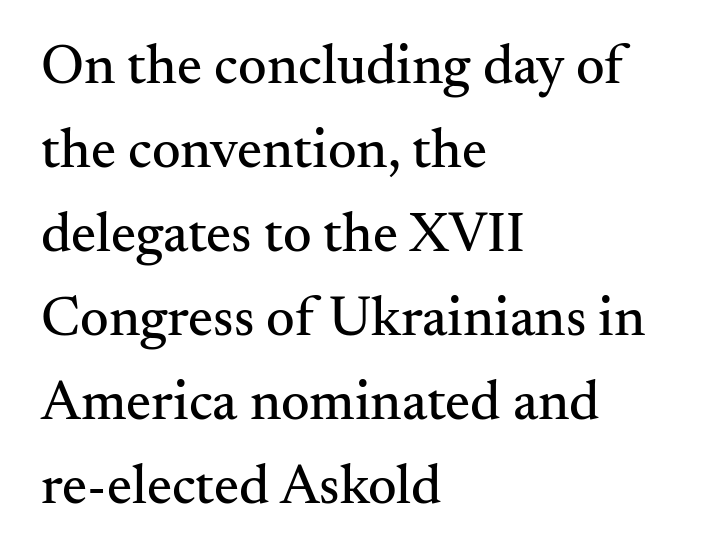
The image shows 56 px serif type, upright; set left-aligned, normal line spacing (1.5x), normal letter spacing, not underlined; medium stroke contrast and a small x-height.
